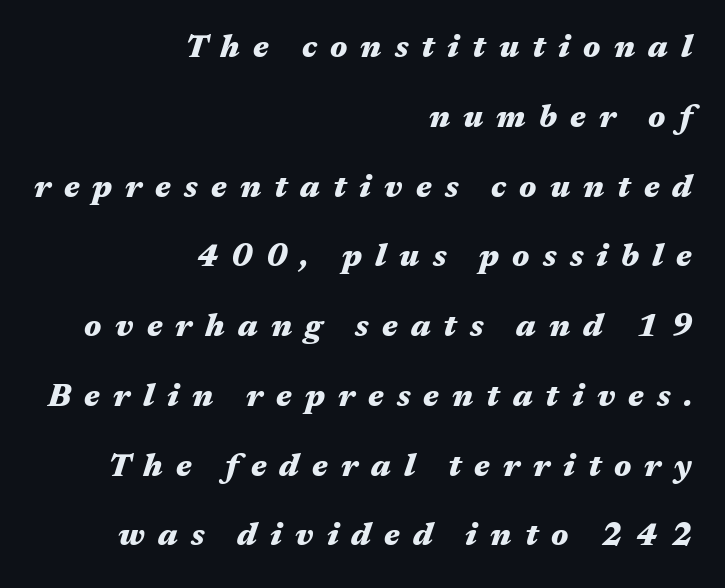
These lines were composed using italics. Bare-footed words on every line. If you measured baseline to baseline, you'd find a long distance. Is the block centered? No — it sits flush against the right margin. Bold? Absolutely — the strokes are thick and heavy.
